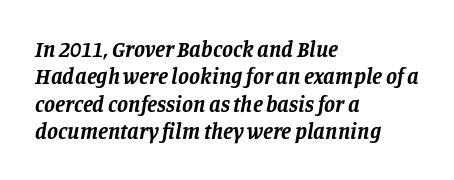
Short note: letters normally spaced. These words are printed bold, with thick strokes throughout. Glance below the letters and you will spot only blank space. Layout note: lines flush left. Characters are canted at an angle relative to the baseline's perpendicular.
